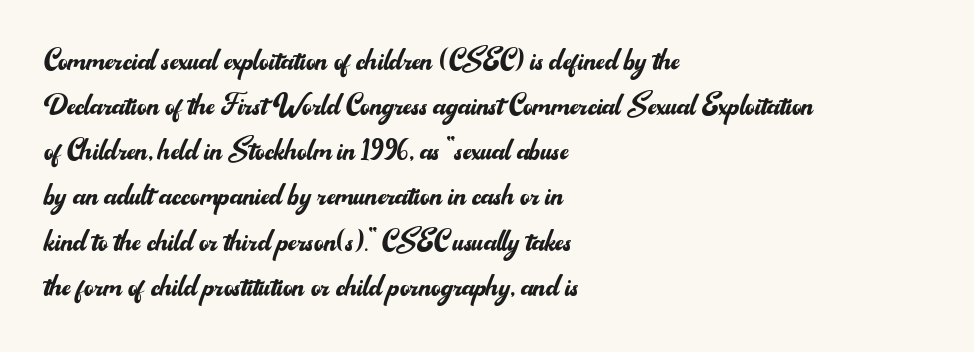
{"serif": "no", "bold": "no", "weight": "regular", "width": "normal", "stroke_contrast": "medium", "x_height": "small", "monospaced": "no", "underline": "no", "align": "left", "line_spacing_ratio": 1.22, "letter_spacing": "normal", "letter_spacing_em": 0.0, "glyph_px": 37}
